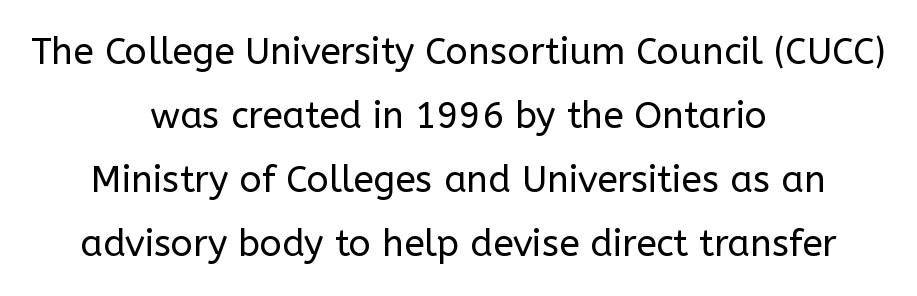
The image shows 37 px regular-weight sans-serif type, upright; set centered, line spacing 1.73x, normal letter spacing, not underlined; low stroke contrast and a medium x-height.
